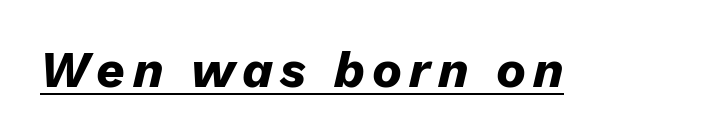
The image shows 50 px heavy type, italic (leaning right); set underlined; low stroke contrast and a medium x-height.
